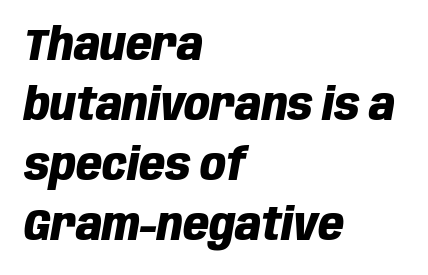
{"italic": "yes", "lean": "right", "slant_degrees": 10, "bold": "yes", "weight": "heavy", "width": "condensed", "stroke_contrast": "low", "x_height": "large", "monospaced": "no", "underline": "no", "align": "left", "line_spacing": "normal", "line_spacing_ratio": 1.33, "letter_spacing": "normal", "letter_spacing_em": 0.0, "glyph_px": 45}
